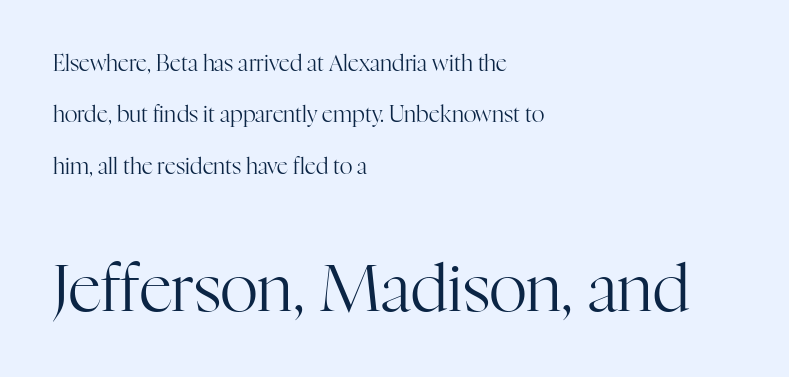
The baseline area is clear. This sample uses an upright cut, with every glyph sitting square on the baseline. These two chunks differ in scale, with the bottom chunk taking the larger measure. If you measured baseline to baseline, you'd find a long distance. These lines stack with their left ends in a neat column.
